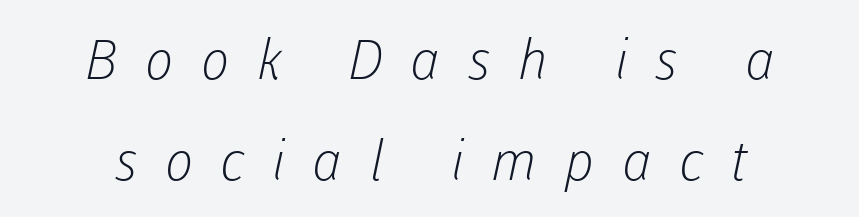
Q: Is the text bold? A: No.
Q: Is the typeface a serif or a sans-serif typeface? A: Sans-serif.
Q: Is the text underlined? A: No.
Q: How is the paragraph aligned? A: Centered.
Q: Is the spacing between letters normal or unusually wide? A: Unusually wide.
Q: Width (condensed, normal, or wide)? A: Normal.
Q: Stroke contrast? A: Low.
Q: x-height? A: Medium.
Q: Monospaced? A: No.
